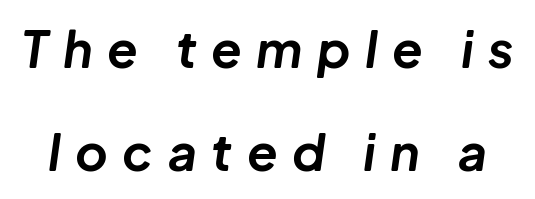
Leading is clearly above the norm, producing a sparse column. Weight: bold. Loose tracking; the words dissolve into strings of separated letters. Think of a printed novel: that variable character pitch is what you see here.
